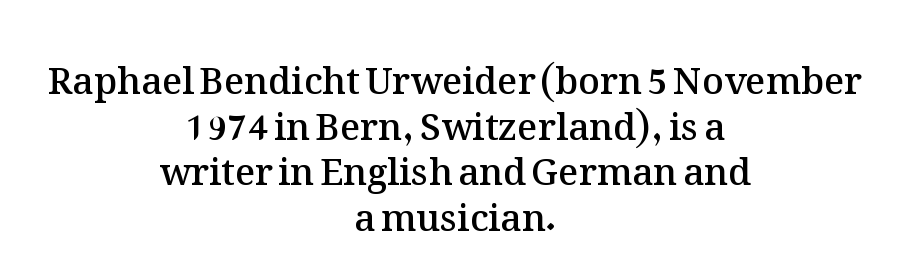
Descenders hang freely into open space. Letter spacing: default. These words are printed semibold, heavier than regular yet not bold. Typeset on center — no edge is straight.
